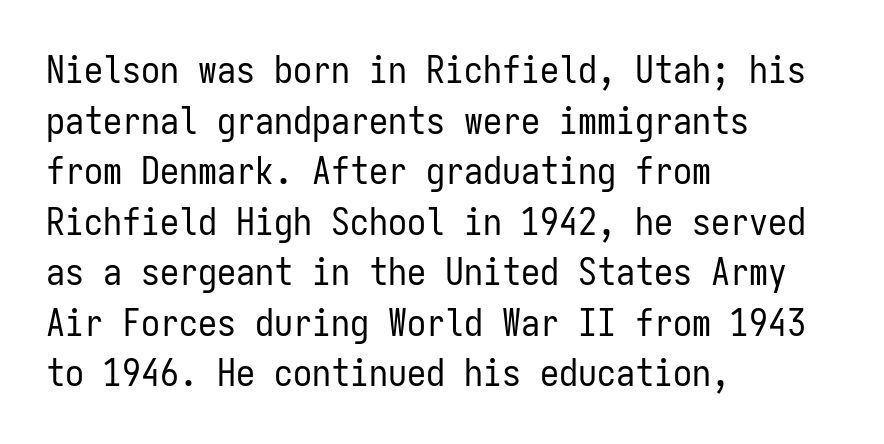
The image shows 38 px regular-weight, condensed sans-serif type, upright, monospaced; set left-aligned, normal line spacing (1.33x), normal letter spacing, not underlined; low stroke contrast and a medium x-height.
